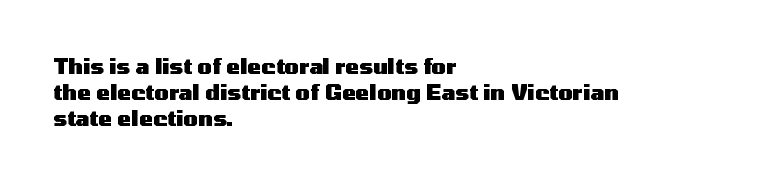
Does the weight exceed regular? Yes, all the way to bold. A typesetter would mark this as roman, not italic. The glyphs are unaccompanied by any horizontal stroke below them. Interline gaps are of average width in this sample. The horizontal fit of the characters is conventional and even.
